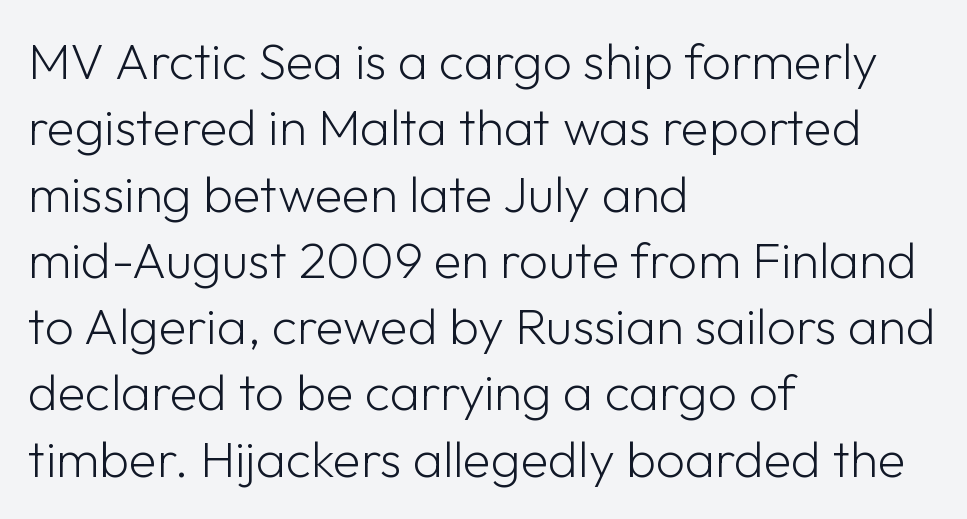
Q: Is the text bold? A: No.
Q: Is the text italic (slanted)? A: No, it is upright.
Q: Is the typeface a serif or a sans-serif typeface? A: Sans-serif.
Q: Is the text underlined? A: No.
Q: How is the paragraph aligned? A: Left-aligned.
Q: Is the spacing between letters normal or unusually wide? A: Normal.
Q: Is the spacing between lines tight, normal or loose? A: Normal.
Q: Width (condensed, normal, or wide)? A: Normal.
Q: Stroke contrast? A: Low.
Q: x-height? A: Medium.
Q: Monospaced? A: No.
